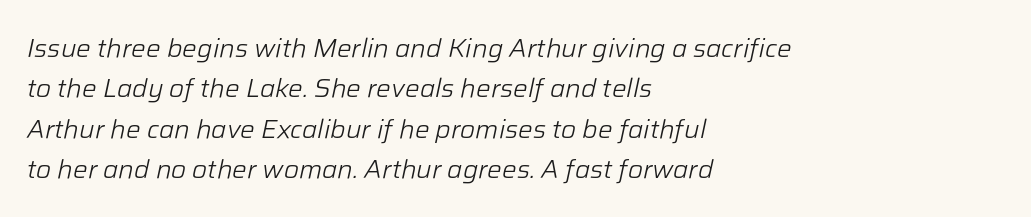
The image shows 26 px text type, italic (leaning right); set left-aligned, normal line spacing (1.55x), normal letter spacing, not underlined.
